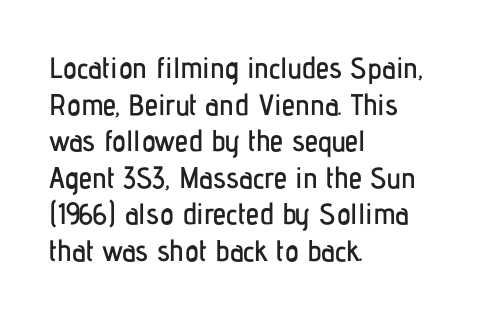
{"serif": "no", "italic": "no", "width": "condensed", "stroke_contrast": "low", "x_height": "medium", "monospaced": "no", "underline": "no", "align": "left", "line_spacing_ratio": 1.22, "letter_spacing": "normal", "letter_spacing_em": 0.0, "glyph_px": 30}
